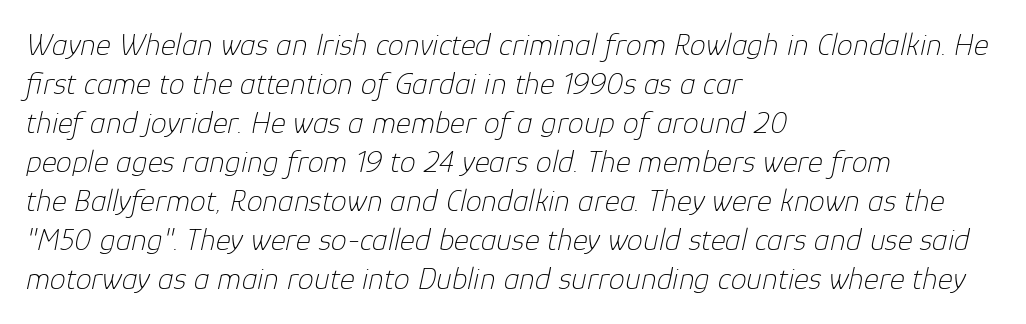
Q: Is the text bold? A: No.
Q: Is the text italic (slanted)? A: Yes, it leans right by about 12 degrees.
Q: Is the text underlined? A: No.
Q: How is the paragraph aligned? A: Left-aligned.
Q: Is the spacing between letters normal or unusually wide? A: Normal.
Q: Width (condensed, normal, or wide)? A: Normal.
Q: Stroke contrast? A: Low.
Q: x-height? A: Medium.
Q: Monospaced? A: No.
